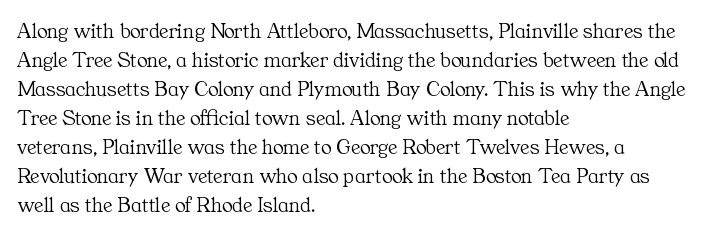
Tall strokes in this sample are plumb rather than angled. The passage shown has conventional tracking throughout. Every row of glyphs begins at an identical x-position on the left. A normal amount of white space separates one row of letters from the next. Type without underlining.
